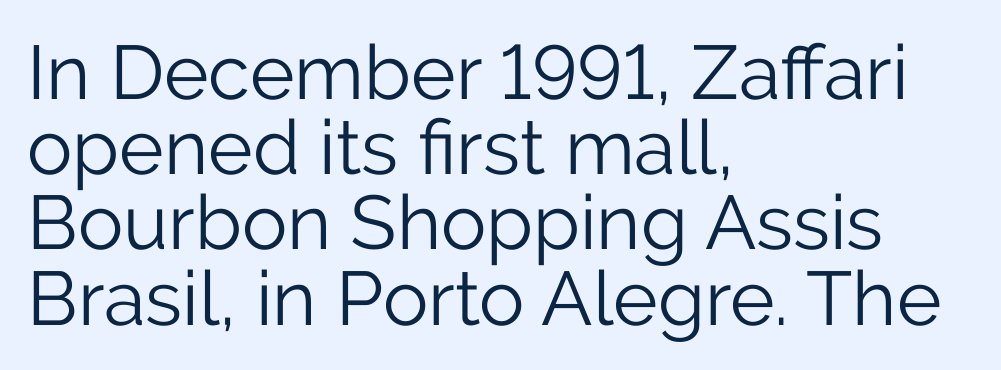
The image shows 76 px light sans-serif type, upright; set left-aligned, tight line spacing (0.99x), normal letter spacing, not underlined; low stroke contrast and a medium x-height.
